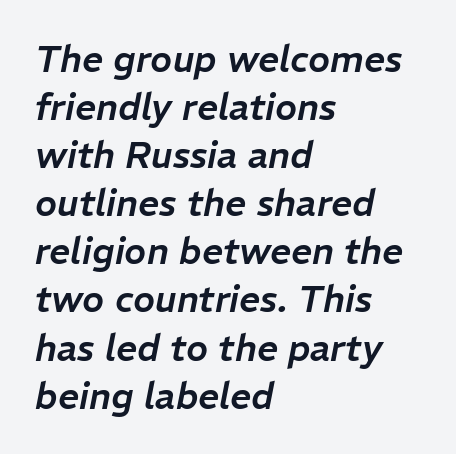
Compared with typical paragraphs, the rows here are spaced about the same. The lettering tilts uniformly, giving the passage an italic look. A bare baseline throughout the passage. Leftover space on each line is placed entirely after the last word.
